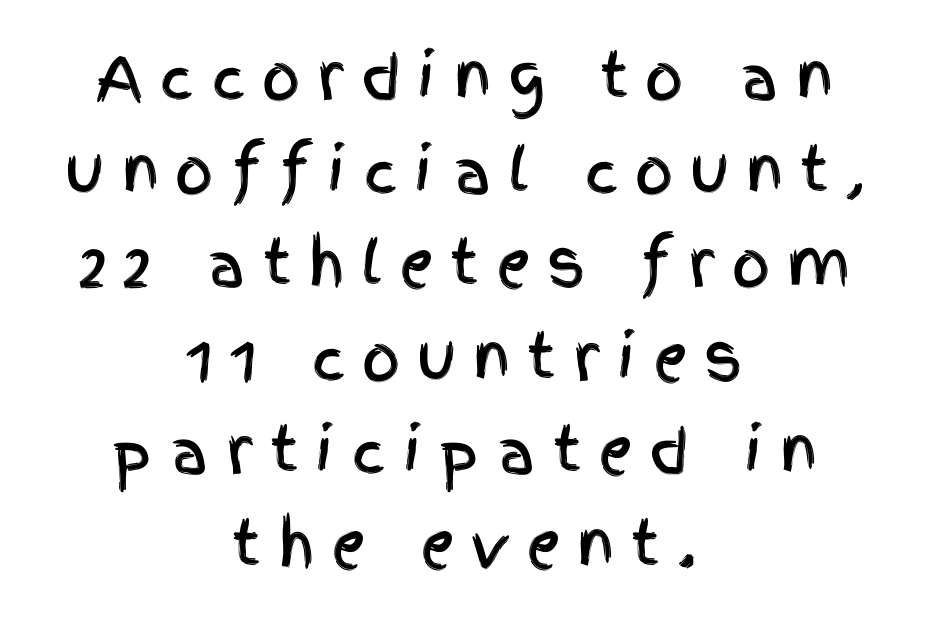
The paragraph has two soft edges and a firm central axis. Proportional: the letters do not fall into vertical columns. Grotesque or geometric, the face here clearly has no serifs. How are the letters spaced? Widely, with obvious added tracking. Bare-footed words on every line. Italic: no, the glyphs are upright roman.
